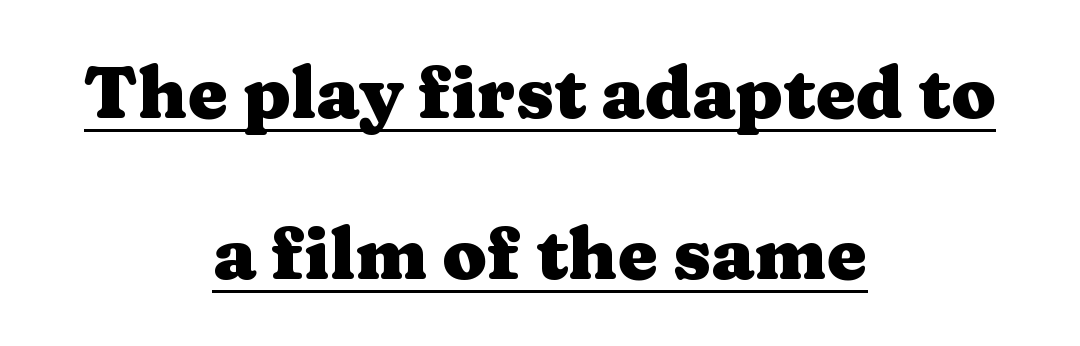
{"serif": "yes", "italic": "no", "bold": "yes", "weight": "heavy", "width": "wide", "stroke_contrast": "medium", "x_height": "medium", "monospaced": "no", "underline": "yes", "align": "center", "line_spacing": "loose", "line_spacing_ratio": 2.24, "letter_spacing": "normal", "letter_spacing_em": 0.0, "glyph_px": 72}
